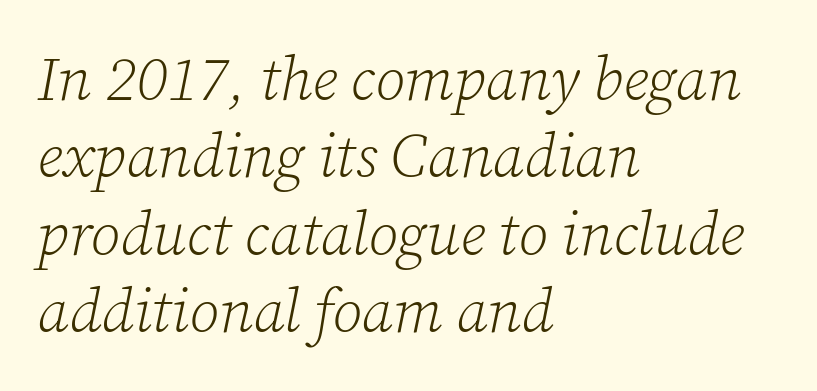
The image shows 60 px light serif type, italic (leaning right); set left-aligned, normal line spacing (1.29x), normal letter spacing, not underlined; low stroke contrast and a medium x-height.
